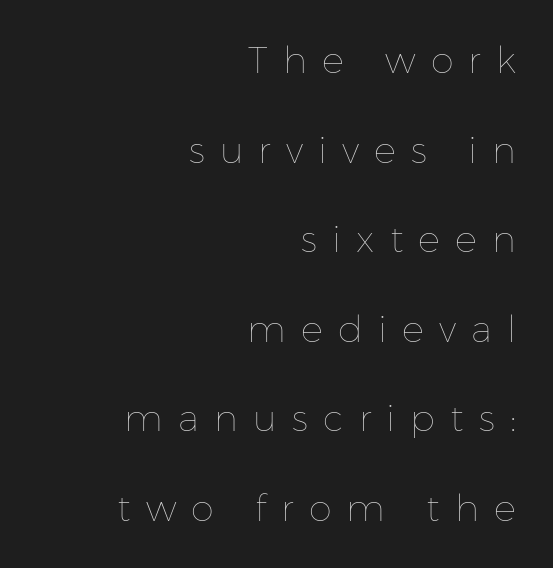
{"italic": "no", "bold": "no", "weight": "thin", "width": "normal", "stroke_contrast": "low", "x_height": "medium", "monospaced": "no", "underline": "no", "align": "right", "line_spacing": "loose", "line_spacing_ratio": 2.42, "letter_spacing": "wide", "letter_spacing_em": 0.41, "glyph_px": 37}
